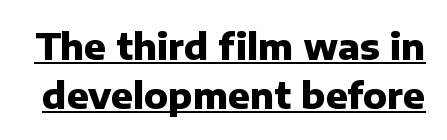
The image shows 36 px heavy sans-serif type, upright; set normal line spacing (1.37x), normal letter spacing, underlined; low stroke contrast and a medium x-height.
